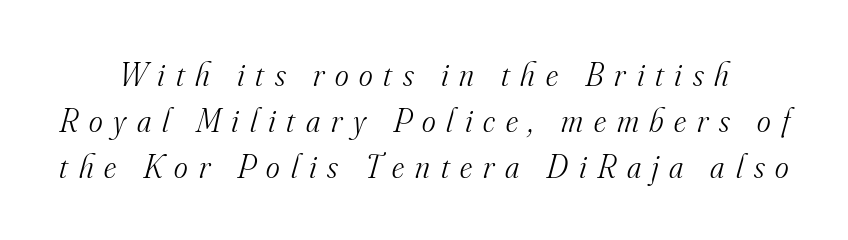
{"serif": "yes", "italic": "yes", "lean": "right", "slant_degrees": 16, "bold": "no", "weight": "light", "width": "normal", "stroke_contrast": "medium", "x_height": "small", "monospaced": "no", "underline": "no", "line_spacing": "normal", "line_spacing_ratio": 1.39, "letter_spacing": "wide", "letter_spacing_em": 0.33, "glyph_px": 33}
